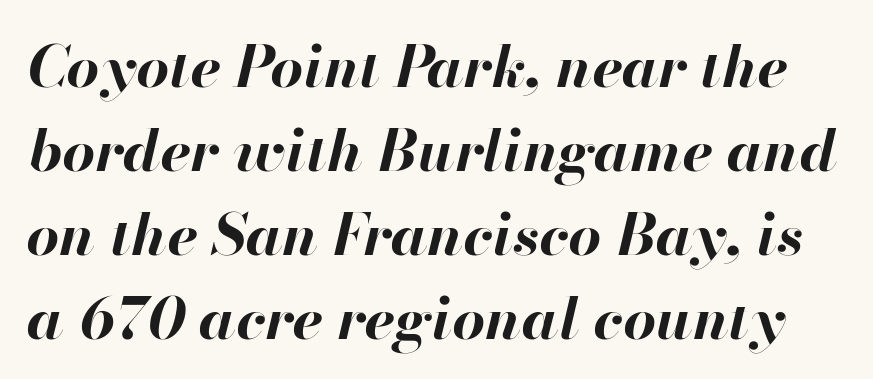
{"italic": "yes", "lean": "right", "slant_degrees": 13, "bold": "yes", "weight": "bold", "width": "normal", "stroke_contrast": "high", "x_height": "small", "monospaced": "no", "underline": "no", "line_spacing": "normal", "line_spacing_ratio": 1.45, "letter_spacing": "normal", "letter_spacing_em": 0.0, "glyph_px": 58}
